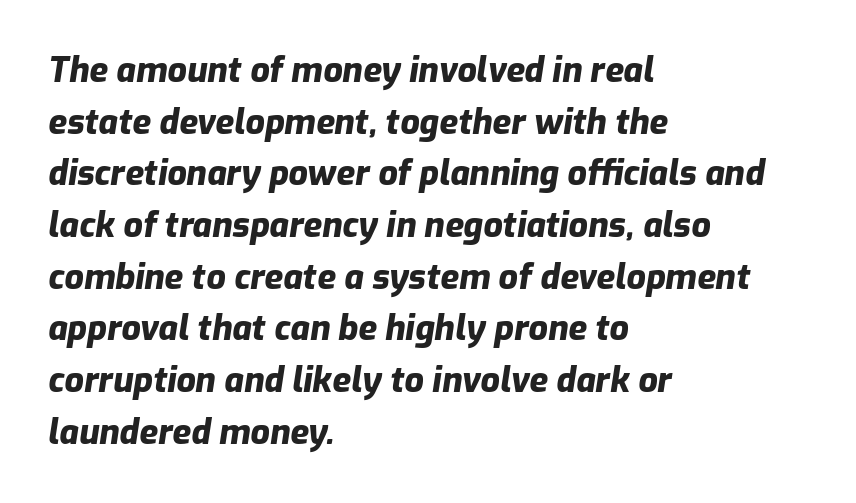
Q: Is the text bold? A: Yes.
Q: Is the text italic (slanted)? A: Yes, it leans right by about 9 degrees.
Q: Is the text underlined? A: No.
Q: How is the paragraph aligned? A: Left-aligned.
Q: Is the spacing between letters normal or unusually wide? A: Normal.
Q: Is the spacing between lines tight, normal or loose? A: Normal.
Q: Width (condensed, normal, or wide)? A: Normal.
Q: Stroke contrast? A: Low.
Q: x-height? A: Medium.
Q: Monospaced? A: No.
